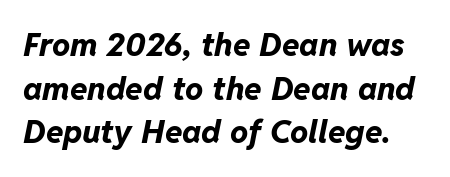
{"italic": "yes", "lean": "right", "slant_degrees": 11, "bold": "yes", "weight": "bold", "width": "normal", "stroke_contrast": "low", "x_height": "medium", "monospaced": "no", "underline": "no", "line_spacing": "normal", "line_spacing_ratio": 1.36, "letter_spacing": "normal", "letter_spacing_em": 0.0, "glyph_px": 32}
